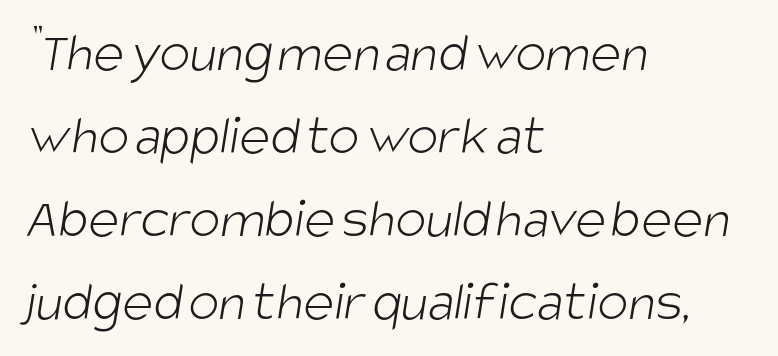
The image shows 58 px light, condensed sans-serif type; set left-aligned, normal line spacing (1.43x), normal letter spacing, not underlined; low stroke contrast and a large x-height.
